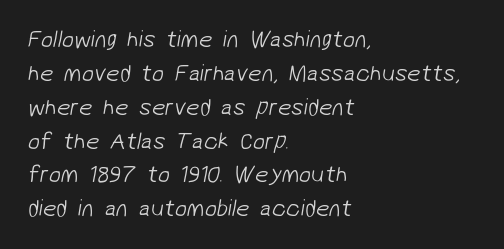
{"bold": "no", "underline": "no", "align": "left", "line_spacing": "normal", "line_spacing_ratio": 1.41, "letter_spacing": "normal", "letter_spacing_em": 0.0, "glyph_px": 24}
